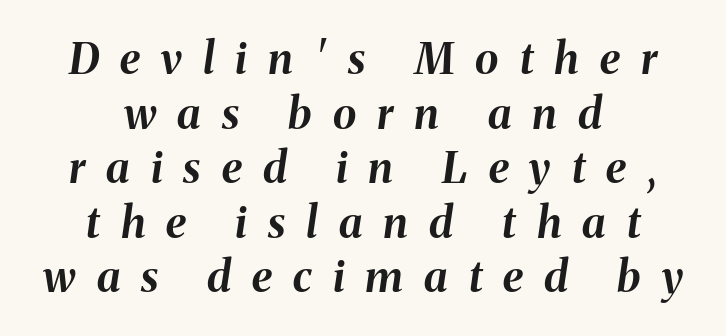
{"italic": "yes", "lean": "right", "slant_degrees": 8, "bold": "yes", "weight": "bold", "width": "normal", "stroke_contrast": "medium", "x_height": "medium", "monospaced": "no", "underline": "no", "align": "center", "line_spacing": "normal", "line_spacing_ratio": 1.27, "letter_spacing": "wide", "letter_spacing_em": 0.49, "glyph_px": 43}
